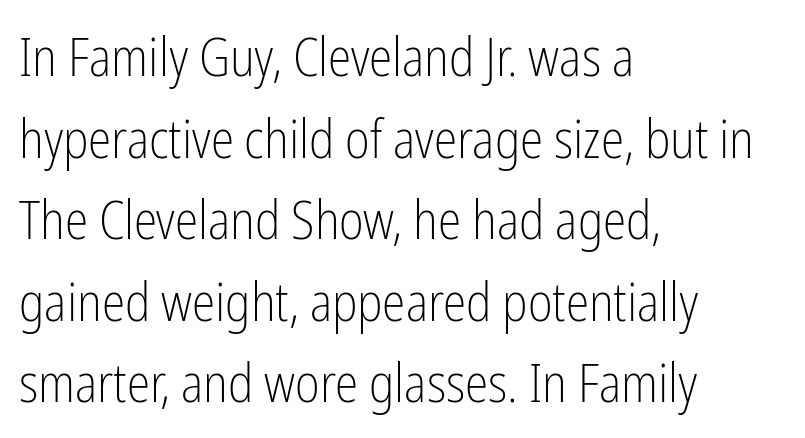
The image shows 53 px light, condensed sans-serif type, upright; set left-aligned, normal line spacing (1.54x), normal letter spacing, not underlined; low stroke contrast and a medium x-height.
